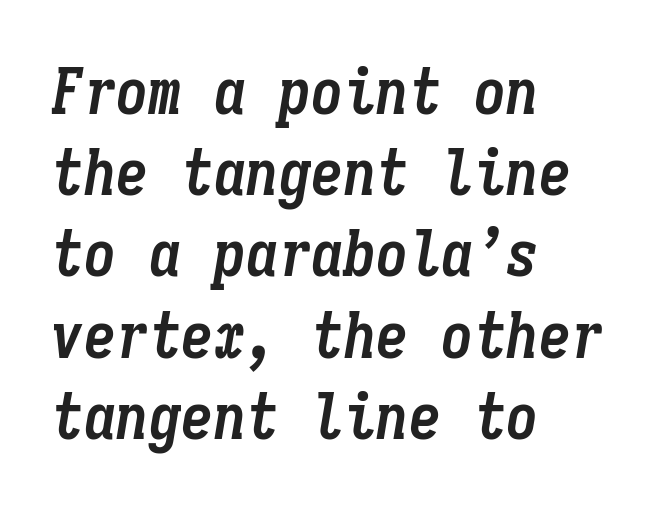
{"italic": "yes", "lean": "right", "slant_degrees": 9, "bold": "yes", "weight": "semibold", "width": "condensed", "stroke_contrast": "low", "x_height": "medium", "monospaced": "yes", "underline": "no", "align": "left", "line_spacing": "normal", "line_spacing_ratio": 1.25, "letter_spacing": "normal", "letter_spacing_em": 0.0, "glyph_px": 65}
